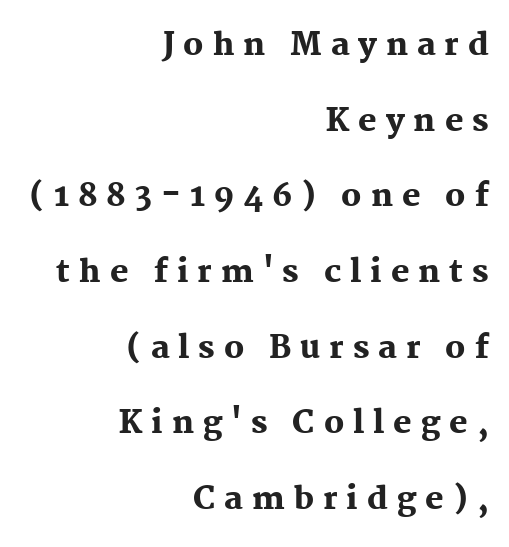
Notice how the passage keeps a crisp vertical edge on the right only. Display-style spreading of the glyphs; the letterfit is very open. What weight is shown? A full bold with thick strokes. The string is rendered with underlining switched off. Character widths vary here, with narrow letters taking less room than wide ones. The type family on display is of the serif kind.
